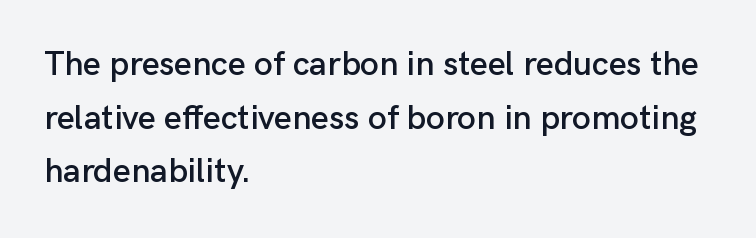
Q: Is the text italic (slanted)? A: No, it is upright.
Q: Is the typeface a serif or a sans-serif typeface? A: Sans-serif.
Q: Is the text underlined? A: No.
Q: How is the paragraph aligned? A: Left-aligned.
Q: Is the spacing between letters normal or unusually wide? A: Normal.
Q: Is the spacing between lines tight, normal or loose? A: Normal.
Q: Width (condensed, normal, or wide)? A: Normal.
Q: Stroke contrast? A: Low.
Q: x-height? A: Medium.
Q: Monospaced? A: No.
